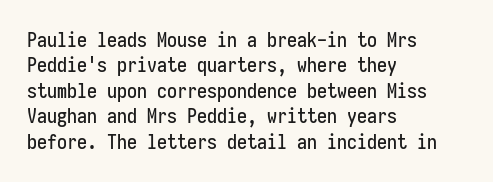
Layout note: lines flush left. The zone under the glyphs is completely vacant. The gaps between neighbouring characters are ordinary and unremarkable. Ascenders rise straight up at ninety degrees. Leading matches the norm, producing a regular column.
